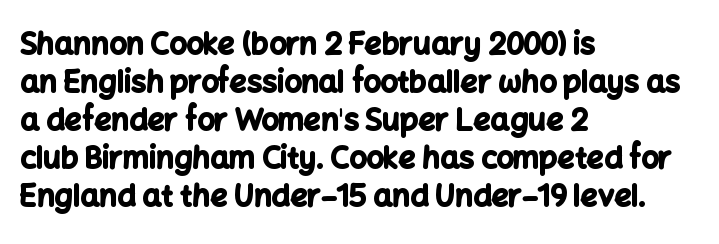
Does the leading feel generous? No, just average. Horizontal alignment here is leftward, the default for most running prose. The passage shown is emphatically bold. Default kerning and tracking; the words read as compact shapes. Style check: upright.
